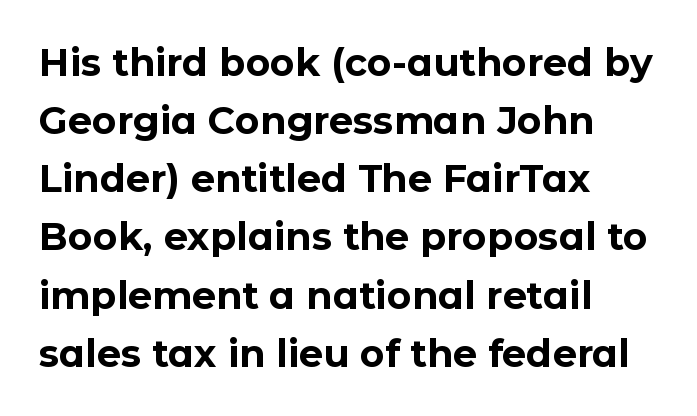
Q: Is the text bold? A: Yes.
Q: Is the text italic (slanted)? A: No, it is upright.
Q: Is the typeface a serif or a sans-serif typeface? A: Sans-serif.
Q: Is the text underlined? A: No.
Q: How is the paragraph aligned? A: Left-aligned.
Q: Is the spacing between letters normal or unusually wide? A: Normal.
Q: Is the spacing between lines tight, normal or loose? A: Normal.
Q: Width (condensed, normal, or wide)? A: Normal.
Q: Stroke contrast? A: Low.
Q: x-height? A: Medium.
Q: Monospaced? A: No.
